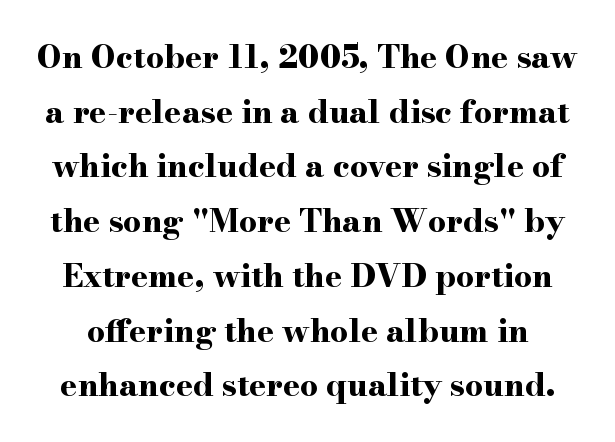
{"serif": "yes", "italic": "no", "bold": "yes", "weight": "bold", "width": "wide", "stroke_contrast": "high", "x_height": "small", "monospaced": "no", "underline": "no", "line_spacing_ratio": 1.71, "letter_spacing": "normal", "letter_spacing_em": 0.0, "glyph_px": 32}
